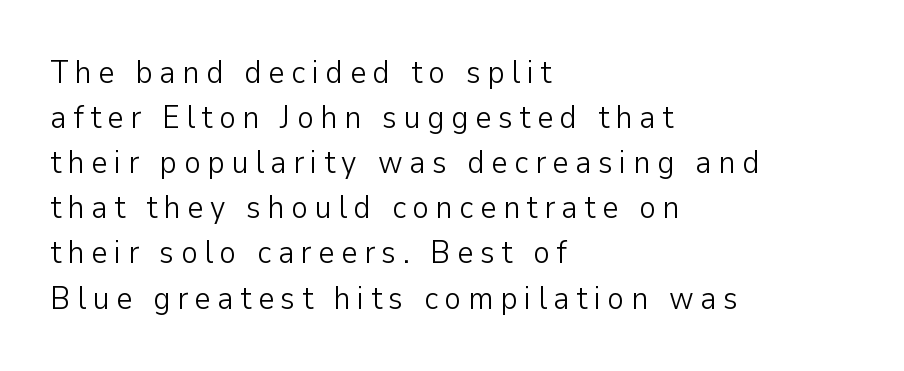
{"serif": "no", "italic": "no", "bold": "no", "weight": "light", "width": "normal", "stroke_contrast": "low", "x_height": "medium", "monospaced": "no", "underline": "no", "align": "left", "line_spacing": "normal", "line_spacing_ratio": 1.41, "letter_spacing": "wide", "letter_spacing_em": 0.2, "glyph_px": 32}
